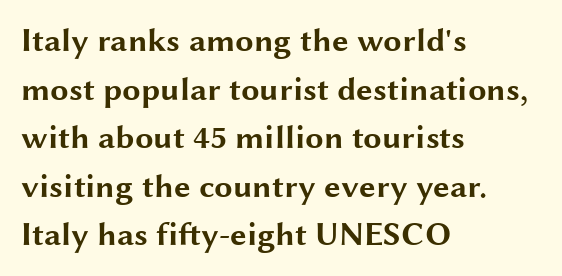
Serifs: no, the terminals of the letterforms are clean. It's the straight-up-and-down kind of type. The line texture is even and compact thanks to regular tracking. The line-height multiplier appears to be the usual default. The space directly below the letters is spotless.
